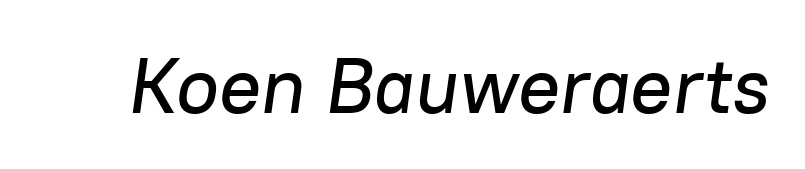
Descenders are the only things crossing below the line. Think of a printed novel: that variable character pitch is what you see here. Yep, that's italic — everything's leaning. The passage shown has conventional tracking throughout.
